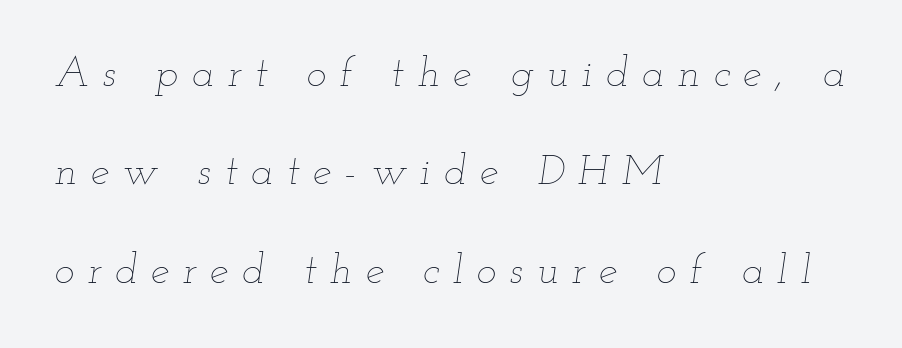
{"italic": "yes", "lean": "right", "slant_degrees": 12, "bold": "no", "weight": "thin", "width": "wide", "stroke_contrast": "low", "x_height": "small", "monospaced": "no", "underline": "no", "align": "left", "line_spacing": "loose", "line_spacing_ratio": 2.34, "letter_spacing": "wide", "letter_spacing_em": 0.32, "glyph_px": 42}
